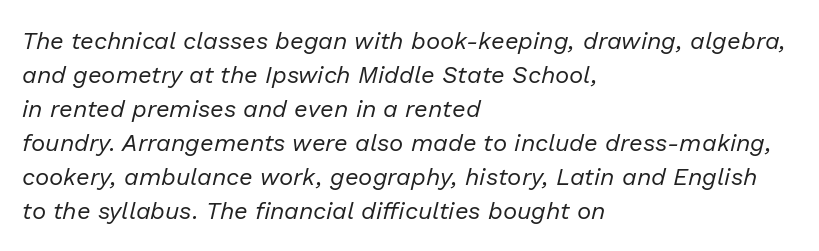
{"italic": "yes", "lean": "right", "slant_degrees": 13, "bold": "no", "underline": "no", "align": "left", "line_spacing": "normal", "line_spacing_ratio": 1.42, "letter_spacing": "normal", "letter_spacing_em": 0.0, "glyph_px": 24}
